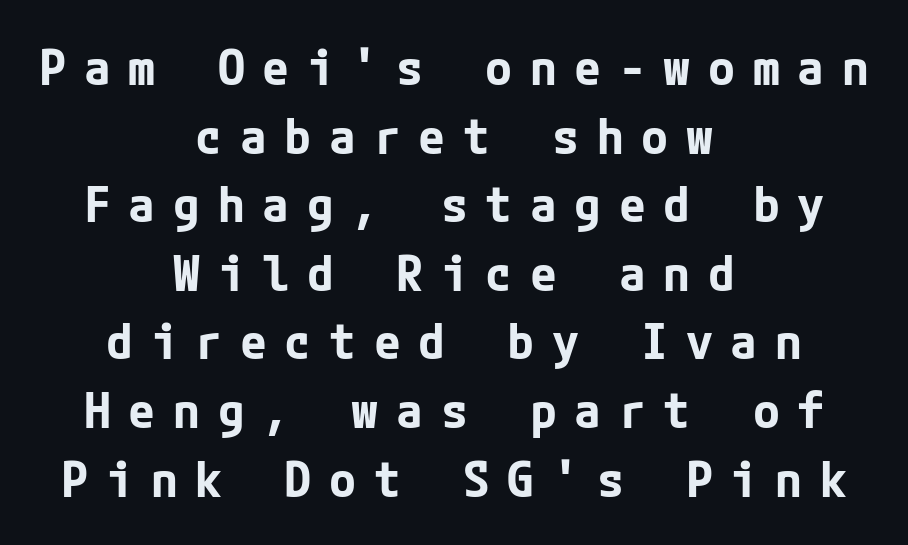
Look at the tracking — it's clearly loosened, letters drifting apart. This rendering employs a face without finishing strokes, i.e., a sans-serif. The type sits square on the baseline with zero lean. Words float on clear page, feet unadorned. Leading matches the norm, producing a regular column.
